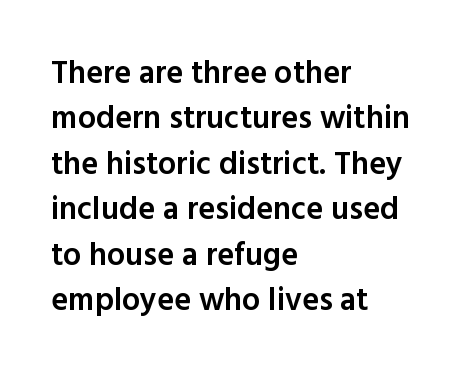
A somewhat darkened texture: the type is semibold rather than bold. Default kerning and tracking; the words read as compact shapes. Vertical spacing — default. The text block is weighted toward the left margin, trailing off unevenly rightward.
